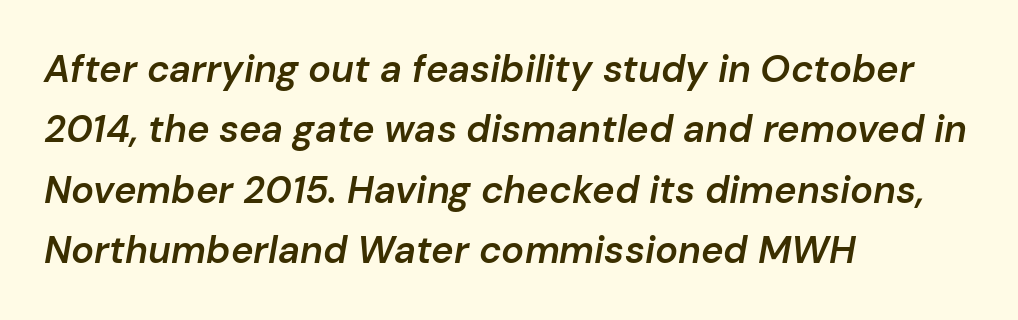
Q: Is the text bold? A: Semi-bold.
Q: Is the text italic (slanted)? A: Yes, it leans right by about 10 degrees.
Q: Is the text underlined? A: No.
Q: How is the paragraph aligned? A: Left-aligned.
Q: Is the spacing between letters normal or unusually wide? A: Normal.
Q: Is the spacing between lines tight, normal or loose? A: Normal.
Q: Width (condensed, normal, or wide)? A: Normal.
Q: Stroke contrast? A: Low.
Q: x-height? A: Medium.
Q: Monospaced? A: No.
